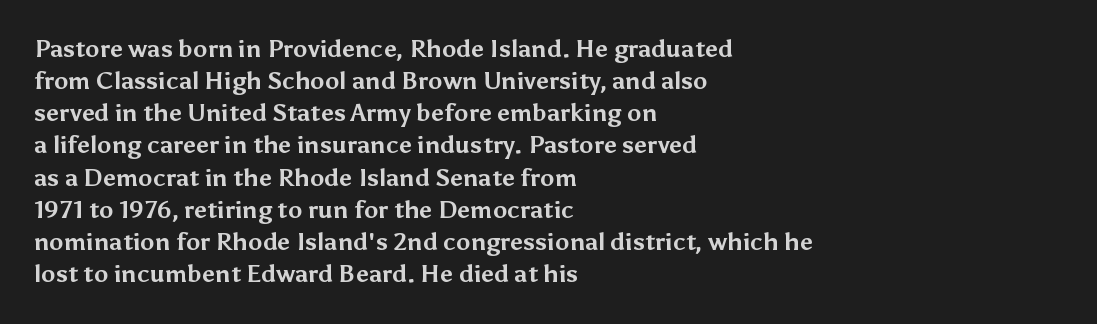
Q: Is the text bold? A: Yes.
Q: Is the text italic (slanted)? A: No, it is upright.
Q: Is the text underlined? A: No.
Q: How is the paragraph aligned? A: Left-aligned.
Q: Is the spacing between letters normal or unusually wide? A: Normal.
Q: Is the spacing between lines tight, normal or loose? A: Normal.
